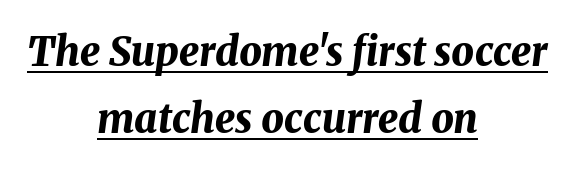
The image shows 40 px bold type, italic (leaning right); set centered, normal line spacing (1.68x), normal letter spacing, underlined; medium stroke contrast and a medium x-height.
